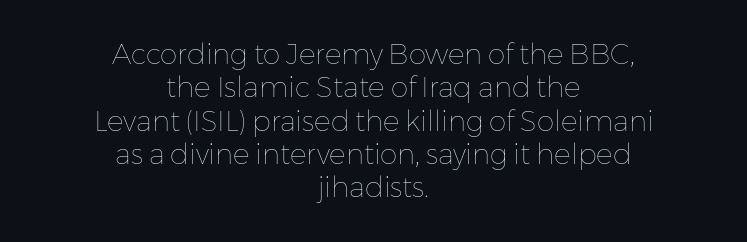
The image shows 28 px thin type, upright; set centered, line spacing 1.19x, normal letter spacing, not underlined; low stroke contrast and a medium x-height.
